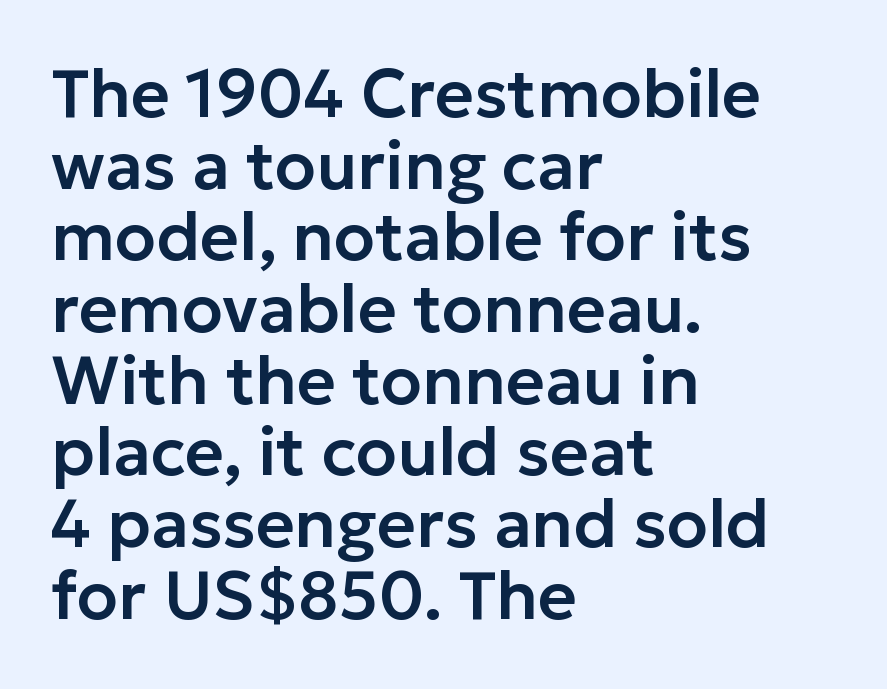
Q: Is the text italic (slanted)? A: No, it is upright.
Q: Is the typeface a serif or a sans-serif typeface? A: Sans-serif.
Q: Is the text underlined? A: No.
Q: How is the paragraph aligned? A: Left-aligned.
Q: Is the spacing between letters normal or unusually wide? A: Normal.
Q: Is the spacing between lines tight, normal or loose? A: Tight.
Q: Width (condensed, normal, or wide)? A: Normal.
Q: Stroke contrast? A: Low.
Q: x-height? A: Medium.
Q: Monospaced? A: No.
